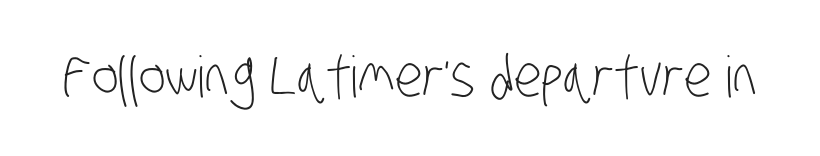
Q: Is the text bold? A: No.
Q: Is the typeface a serif or a sans-serif typeface? A: Sans-serif.
Q: Is the text underlined? A: No.
Q: Is the spacing between letters normal or unusually wide? A: Normal.
Q: Width (condensed, normal, or wide)? A: Condensed.
Q: Stroke contrast? A: Low.
Q: x-height? A: Large.
Q: Monospaced? A: No.
